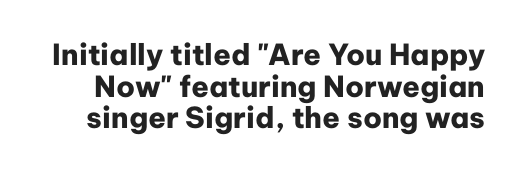
Q: Is the text bold? A: Yes.
Q: Is the text italic (slanted)? A: No, it is upright.
Q: Is the typeface a serif or a sans-serif typeface? A: Sans-serif.
Q: Is the text underlined? A: No.
Q: Is the spacing between letters normal or unusually wide? A: Normal.
Q: Is the spacing between lines tight, normal or loose? A: Tight.
Q: Width (condensed, normal, or wide)? A: Normal.
Q: Stroke contrast? A: Low.
Q: x-height? A: Medium.
Q: Monospaced? A: No.
